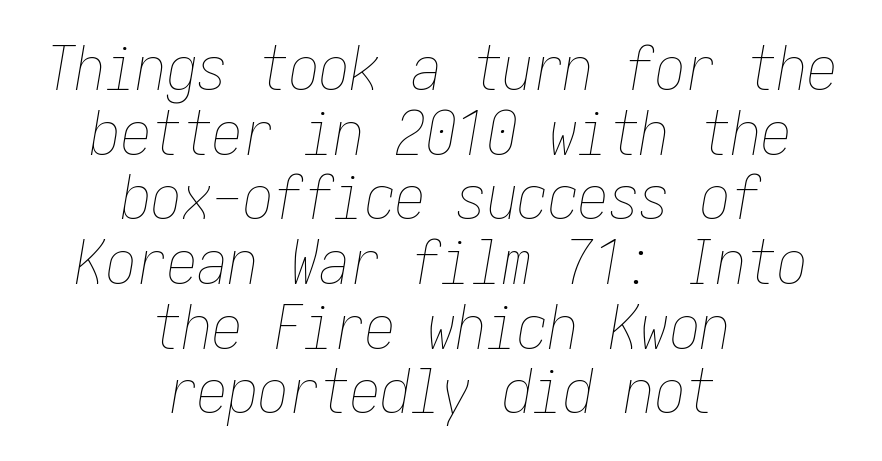
Q: Is the text bold? A: No.
Q: Is the text italic (slanted)? A: Yes, it leans right by about 10 degrees.
Q: Is the text underlined? A: No.
Q: How is the paragraph aligned? A: Centered.
Q: Is the spacing between letters normal or unusually wide? A: Normal.
Q: Is the spacing between lines tight, normal or loose? A: Tight.
Q: Width (condensed, normal, or wide)? A: Condensed.
Q: Stroke contrast? A: Low.
Q: x-height? A: Medium.
